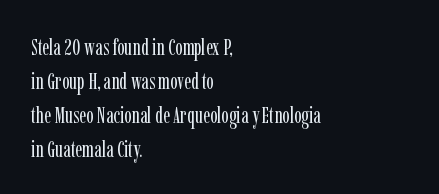
Q: Is the text bold? A: No.
Q: Is the text italic (slanted)? A: No, it is upright.
Q: Is the text underlined? A: No.
Q: How is the paragraph aligned? A: Left-aligned.
Q: Is the spacing between letters normal or unusually wide? A: Normal.
Q: Is the spacing between lines tight, normal or loose? A: Normal.
